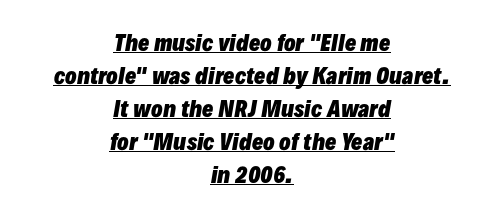
The rendering uses a moderate line-height, typical for paragraphs. You could call the tracking neutral — neither tight nor loose. A typesetter would mark this as italic. Underlined type. The passage shown is emphatically bold.
